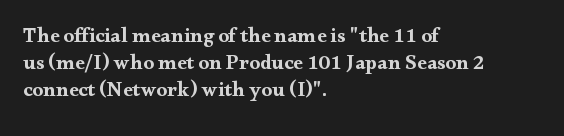
{"italic": "no", "bold": "yes", "underline": "no", "align": "left", "line_spacing": "normal", "line_spacing_ratio": 1.29, "letter_spacing": "normal", "letter_spacing_em": 0.0, "glyph_px": 21}
